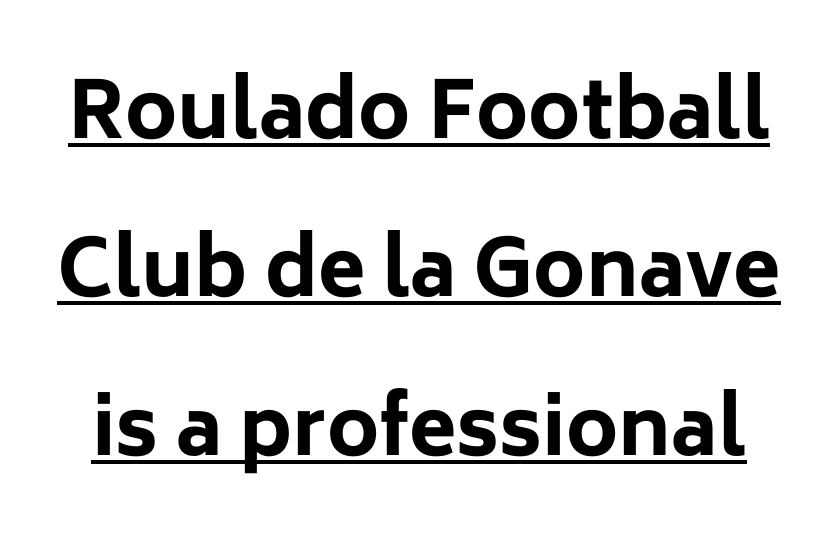
Ascenders rise straight up at ninety degrees. Glyph-to-glyph distance matches everyday printed text. Whoever set this chose breathing room over compactness in the vertical rhythm. These lines carry a lot of weight — the face is fully bold. You could not count columns in this text — the font is proportionally spaced. The passage shown is typeset with a sans-serif family.
